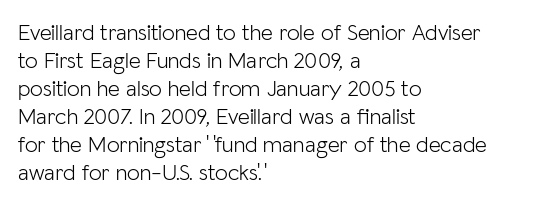
The image shows 23 px text type, upright; set left-aligned, line spacing 1.22x, normal letter spacing, not underlined.
